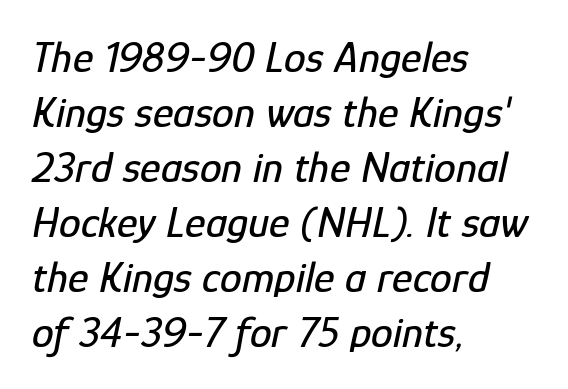
You could not count columns in this text — the font is proportionally spaced. This sample uses plain, unmodified letter spacing. The axis of the letterforms is tilted away from vertical. The string is rendered with underlining switched off.
